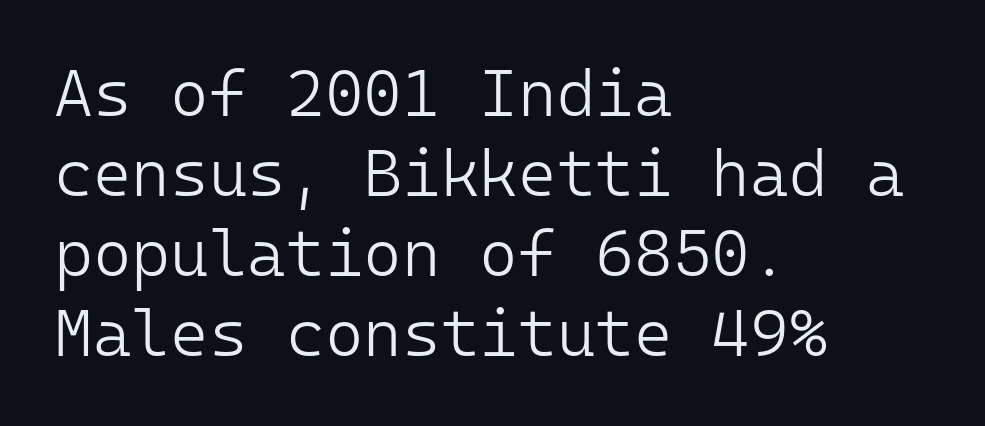
The image shows 66 px light sans-serif type, upright, monospaced; set left-aligned, line spacing 1.21x, normal letter spacing, not underlined; low stroke contrast and a medium x-height.
